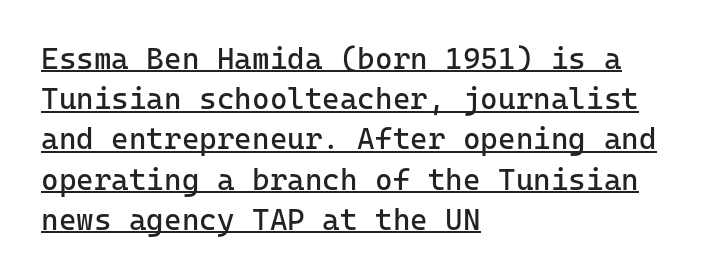
Every row of glyphs begins at an identical x-position on the left. You could call the tracking neutral — neither tight nor loose. The rendering uses typewriter-style spacing with identical character cells. Looks like someone drew a line under every word here.
